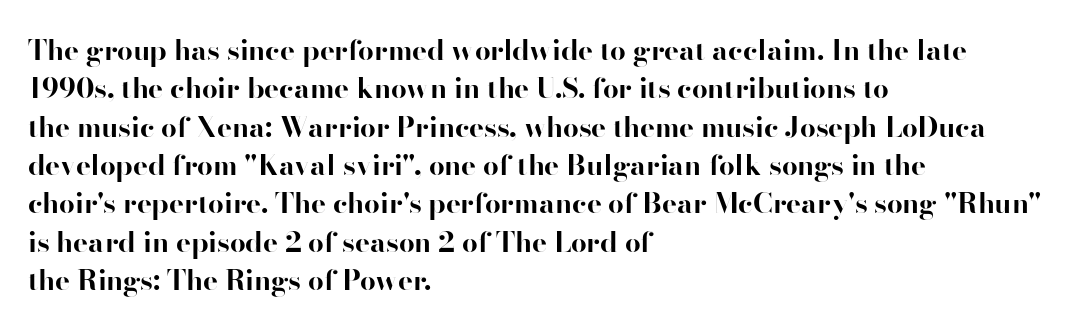
The passage shown is typeset with a sans-serif family. Proportional: the letters do not fall into vertical columns. A roman cut, with each character standing at attention. This is heavy type, rendered in bold. The setting favours the left margin, as ordinary paragraphs usually do. Regarding leading, the lines here are spaced in the standard way.
